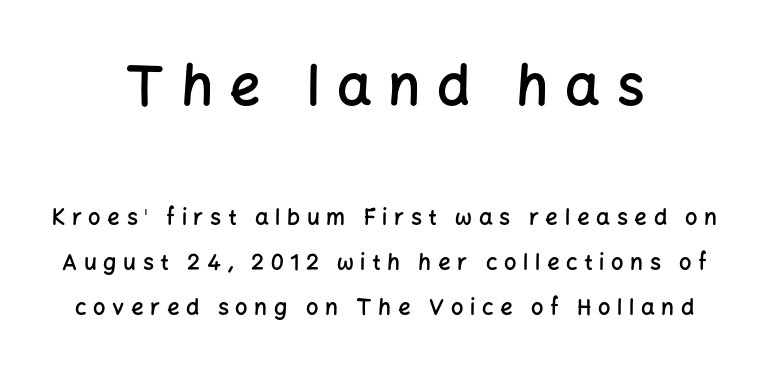
Someone cranked the tracking dial way up on this one. Where is the straight margin? There isn't one; the lines are centered. Descenders are the only things crossing below the line. A typesetter would mark this as roman, not italic.
